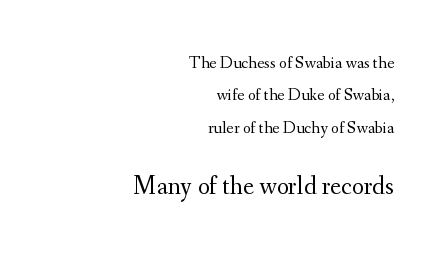
Q: Is the text bold? A: No.
Q: Is the text italic (slanted)? A: No, it is upright.
Q: Is the text underlined? A: No.
Q: How is the paragraph aligned? A: Right-aligned.
Q: Is the spacing between letters normal or unusually wide? A: Normal.
Q: Is the spacing between lines tight, normal or loose? A: Loose.
Q: Which block of text is set in a larger size, the first (top) or the second (bottom)? A: The second (bottom) one.
